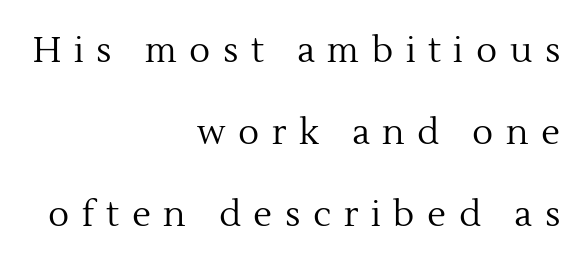
The image shows 35 px regular-weight serif type, upright; set right-aligned, loose line spacing (2.34x), unusually wide letter spacing (+0.36 em), not underlined; a medium x-height.
